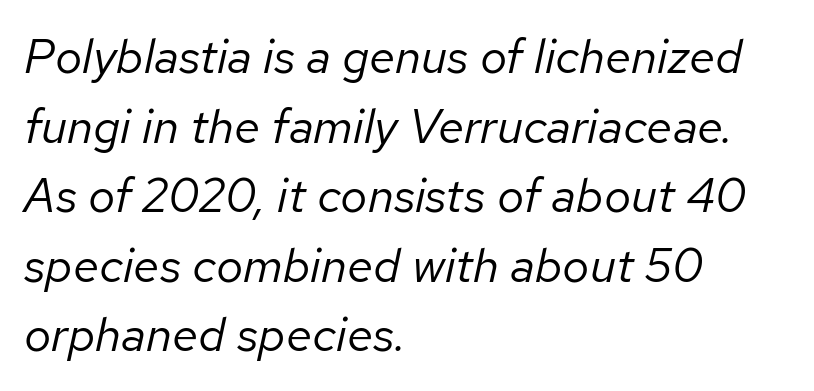
Q: Is the text bold? A: No.
Q: Is the text italic (slanted)? A: Yes, it leans right by about 12 degrees.
Q: Is the text underlined? A: No.
Q: How is the paragraph aligned? A: Left-aligned.
Q: Is the spacing between letters normal or unusually wide? A: Normal.
Q: Is the spacing between lines tight, normal or loose? A: Normal.
Q: Width (condensed, normal, or wide)? A: Normal.
Q: Stroke contrast? A: Low.
Q: x-height? A: Medium.
Q: Monospaced? A: No.
